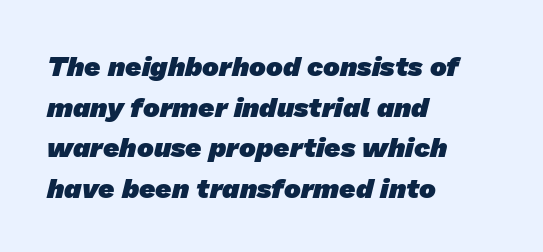
{"serif": "no", "bold": "yes", "weight": "heavy", "width": "normal", "stroke_contrast": "low", "x_height": "medium", "monospaced": "no", "underline": "no", "align": "left", "line_spacing": "normal", "line_spacing_ratio": 1.45, "letter_spacing": "normal", "letter_spacing_em": 0.0, "glyph_px": 28}
